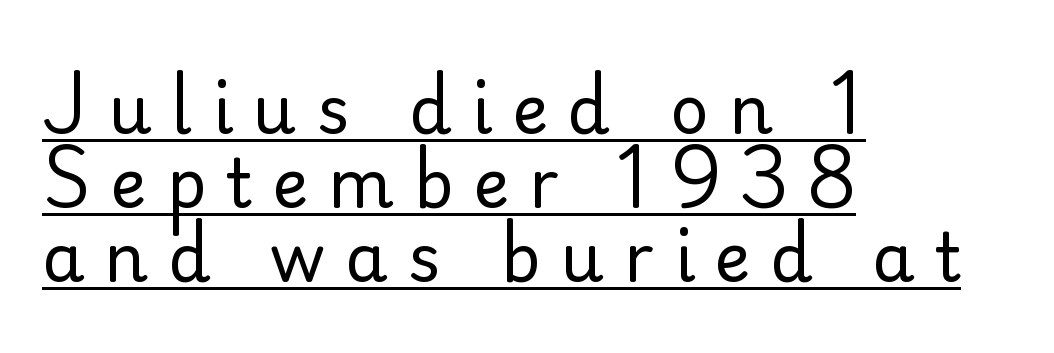
In terms of letterform style, serifs are entirely absent. These lines huddle together more closely than default settings would place them. These lines are rendered in a variable-pitch font. A rule runs beneath these lines of type.
